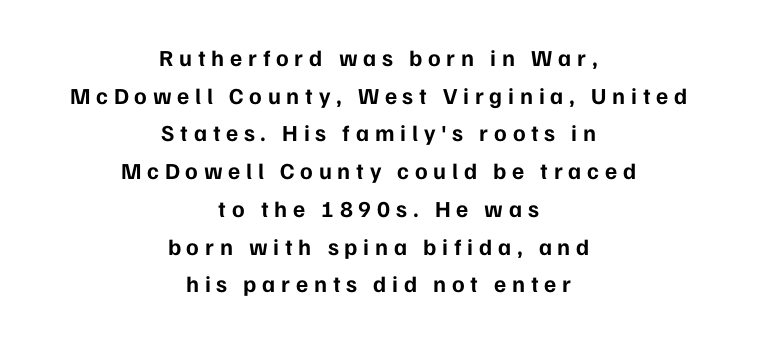
The baseline area is clear. The strokes are fattened all the way to bold. The line texture is sparse and dotted thanks to wide tracking. Posture: straight, roman, zero tilt.
